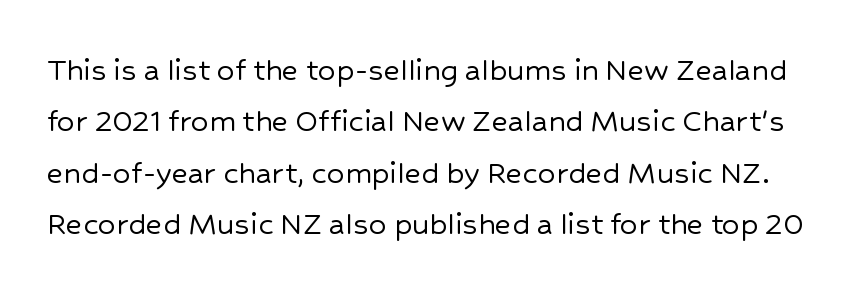
The image shows 35 px sans-serif type, upright; set normal line spacing (1.47x), normal letter spacing, not underlined; low stroke contrast and a medium x-height.
